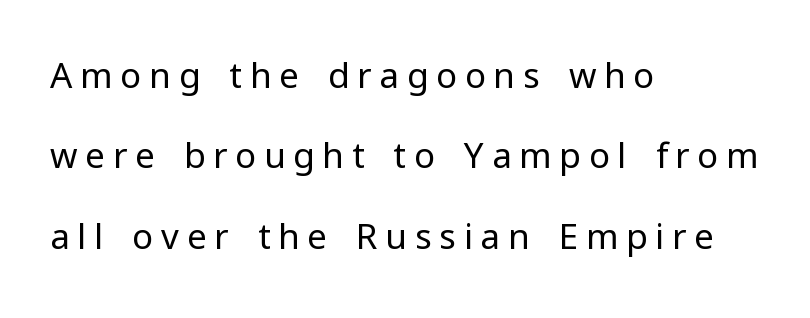
{"serif": "no", "italic": "no", "bold": "no", "weight": "regular", "width": "normal", "stroke_contrast": "low", "x_height": "medium", "monospaced": "no", "underline": "no", "align": "left", "line_spacing": "loose", "line_spacing_ratio": 2.3, "letter_spacing": "wide", "letter_spacing_em": 0.22, "glyph_px": 35}
